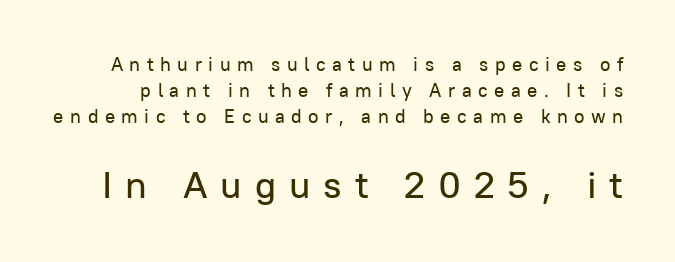
Q: Is the text italic (slanted)? A: No, it is upright.
Q: Is the typeface a serif or a sans-serif typeface? A: Sans-serif.
Q: Is the text underlined? A: No.
Q: Is the spacing between letters normal or unusually wide? A: Unusually wide.
Q: Is the spacing between lines tight, normal or loose? A: Normal.
Q: Which block of text is set in a larger size, the first (top) or the second (bottom)? A: The second (bottom) one.
Q: Width (condensed, normal, or wide)? A: Normal.
Q: Stroke contrast? A: Low.
Q: x-height? A: Medium.
Q: Monospaced? A: No.
